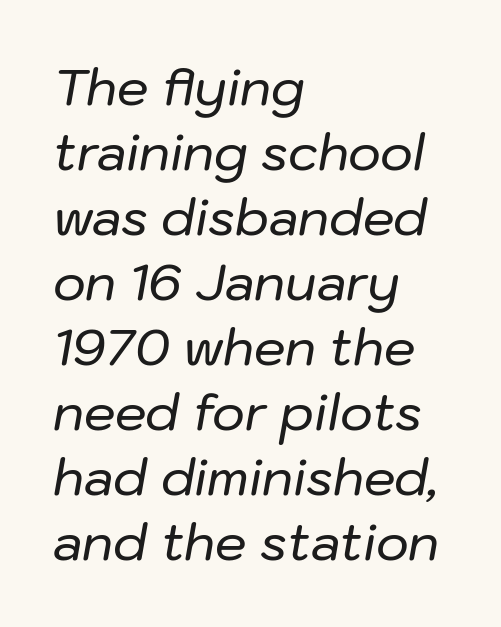
{"italic": "yes", "lean": "right", "slant_degrees": 10, "width": "normal", "stroke_contrast": "low", "x_height": "medium", "monospaced": "no", "underline": "no", "align": "left", "line_spacing": "normal", "line_spacing_ratio": 1.3, "letter_spacing": "normal", "letter_spacing_em": 0.0, "glyph_px": 50}
